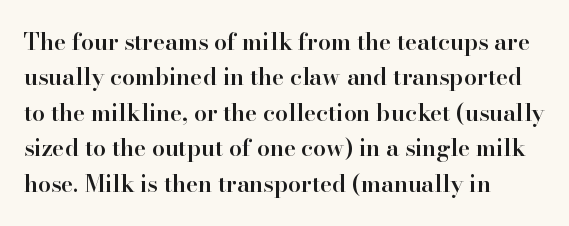
Q: Is the text bold? A: Semi-bold.
Q: Is the text italic (slanted)? A: No, it is upright.
Q: Is the text underlined? A: No.
Q: How is the paragraph aligned? A: Left-aligned.
Q: Is the spacing between letters normal or unusually wide? A: Normal.
Q: Is the spacing between lines tight, normal or loose? A: Normal.
